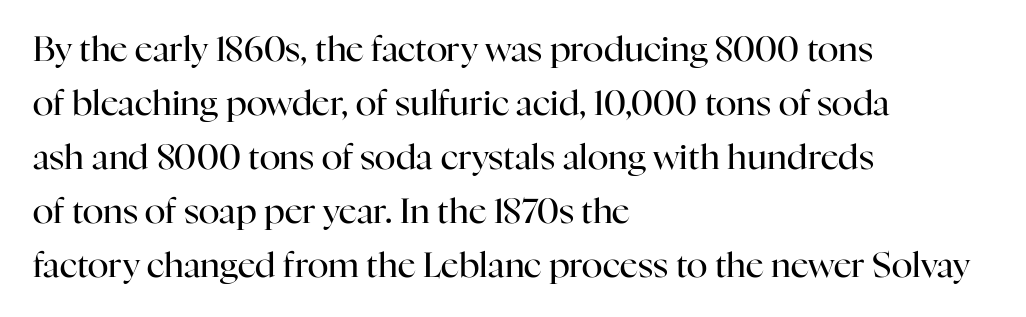
{"serif": "yes", "italic": "no", "bold": "no", "weight": "regular", "width": "normal", "stroke_contrast": "high", "x_height": "medium", "monospaced": "no", "underline": "no", "align": "left", "line_spacing": "normal", "line_spacing_ratio": 1.54, "letter_spacing": "normal", "letter_spacing_em": 0.0, "glyph_px": 35}
